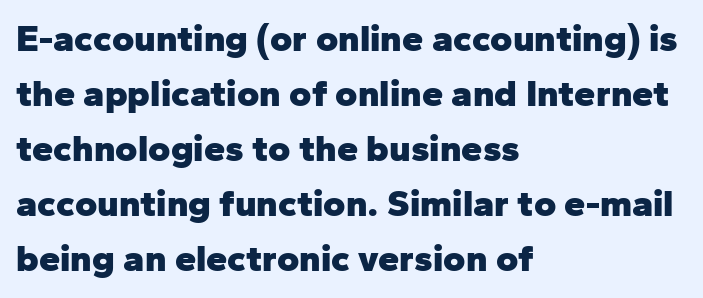
The image shows 38 px heavy sans-serif type, upright; set left-aligned, normal line spacing (1.45x), normal letter spacing, not underlined; low stroke contrast and a medium x-height.
